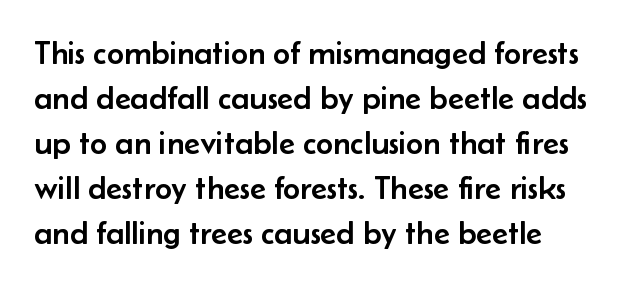
Q: Is the text italic (slanted)? A: No, it is upright.
Q: Is the typeface a serif or a sans-serif typeface? A: Sans-serif.
Q: Is the text underlined? A: No.
Q: How is the paragraph aligned? A: Left-aligned.
Q: Is the spacing between letters normal or unusually wide? A: Normal.
Q: Is the spacing between lines tight, normal or loose? A: Normal.
Q: Width (condensed, normal, or wide)? A: Normal.
Q: Stroke contrast? A: Low.
Q: x-height? A: Small.
Q: Monospaced? A: No.
